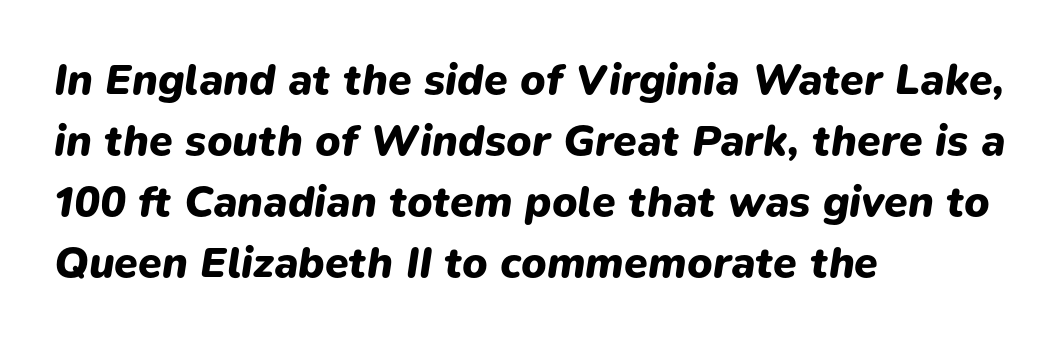
Q: Is the text bold? A: Yes.
Q: Is the text italic (slanted)? A: Yes, it leans right by about 9 degrees.
Q: Is the text underlined? A: No.
Q: How is the paragraph aligned? A: Left-aligned.
Q: Is the spacing between letters normal or unusually wide? A: Normal.
Q: Is the spacing between lines tight, normal or loose? A: Normal.
Q: Width (condensed, normal, or wide)? A: Normal.
Q: Stroke contrast? A: Low.
Q: x-height? A: Medium.
Q: Monospaced? A: No.
